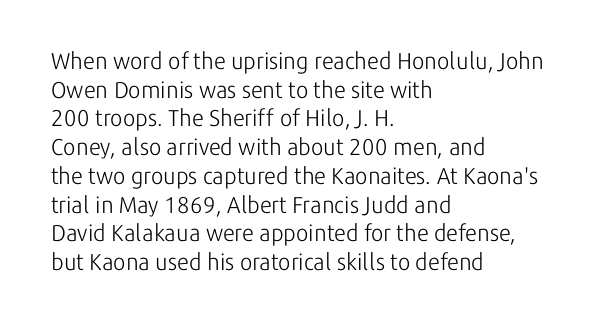
Q: Is the text bold? A: No.
Q: Is the text italic (slanted)? A: No, it is upright.
Q: Is the text underlined? A: No.
Q: How is the paragraph aligned? A: Left-aligned.
Q: Is the spacing between letters normal or unusually wide? A: Normal.
Q: Is the spacing between lines tight, normal or loose? A: Normal.
